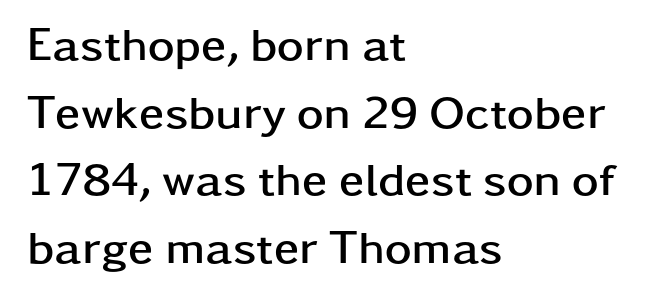
Q: Is the text bold? A: Yes.
Q: Is the text italic (slanted)? A: No, it is upright.
Q: Is the typeface a serif or a sans-serif typeface? A: Sans-serif.
Q: Is the text underlined? A: No.
Q: How is the paragraph aligned? A: Left-aligned.
Q: Is the spacing between letters normal or unusually wide? A: Normal.
Q: Is the spacing between lines tight, normal or loose? A: Normal.
Q: Width (condensed, normal, or wide)? A: Wide.
Q: Stroke contrast? A: Low.
Q: x-height? A: Medium.
Q: Monospaced? A: No.
